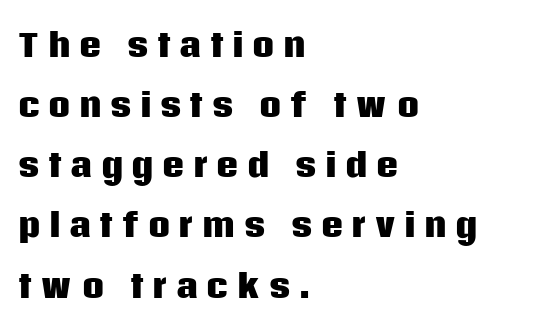
Q: Is the text bold? A: Yes.
Q: Is the text italic (slanted)? A: No, it is upright.
Q: Is the typeface a serif or a sans-serif typeface? A: Sans-serif.
Q: Is the text underlined? A: No.
Q: How is the paragraph aligned? A: Left-aligned.
Q: Is the spacing between letters normal or unusually wide? A: Unusually wide.
Q: Is the spacing between lines tight, normal or loose? A: Loose.
Q: Width (condensed, normal, or wide)? A: Normal.
Q: Stroke contrast? A: Low.
Q: x-height? A: Large.
Q: Monospaced? A: No.
